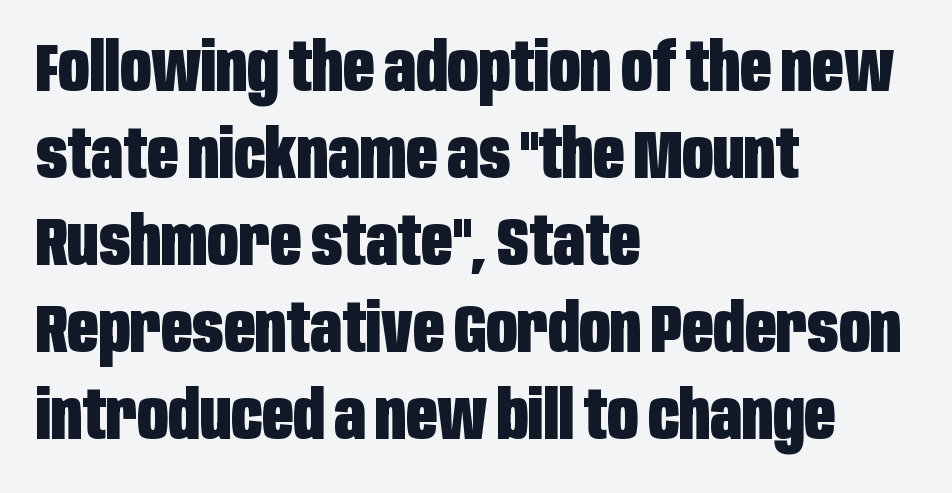
Think of a printed novel: that variable character pitch is what you see here. The letters sit at their default tracking, neither squeezed nor spread. Heavy, bold letterforms. Each new line begins a customary step beneath the previous one. The gap between lines stays unmarked. Notice how the stems are strictly vertical — no italics here.
